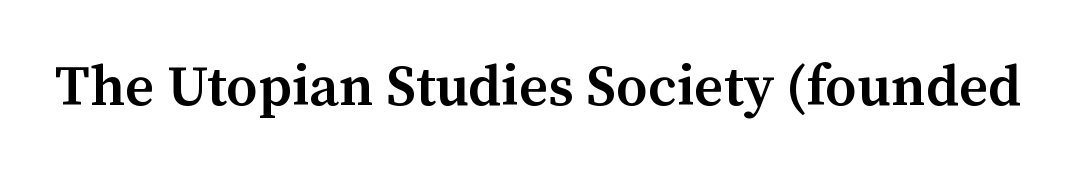
{"serif": "yes", "italic": "no", "bold": "semi", "weight": "semibold", "width": "normal", "stroke_contrast": "medium", "x_height": "medium", "monospaced": "no", "underline": "no", "letter_spacing": "normal", "letter_spacing_em": 0.0, "glyph_px": 57}
